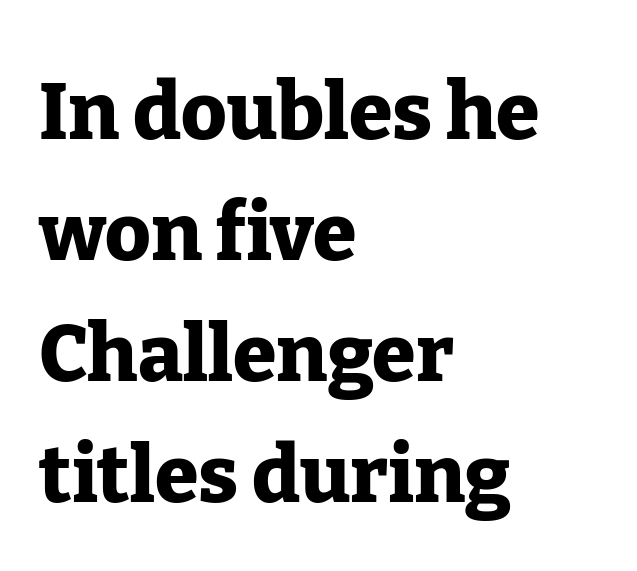
{"serif": "yes", "italic": "no", "bold": "yes", "weight": "heavy", "width": "normal", "stroke_contrast": "low", "x_height": "medium", "monospaced": "no", "underline": "no", "align": "left", "line_spacing": "normal", "line_spacing_ratio": 1.53, "letter_spacing": "normal", "letter_spacing_em": 0.0, "glyph_px": 79}
